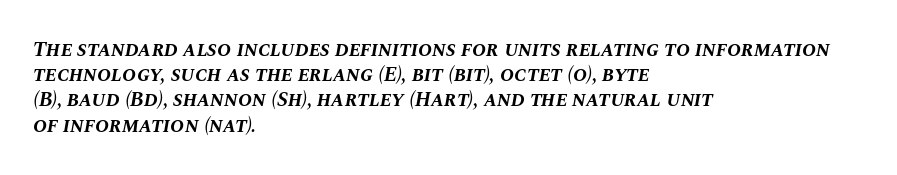
Q: Is the text bold? A: Yes.
Q: Is the text italic (slanted)? A: Yes, it leans right by about 10 degrees.
Q: Is the text underlined? A: No.
Q: How is the paragraph aligned? A: Left-aligned.
Q: Is the spacing between letters normal or unusually wide? A: Normal.
